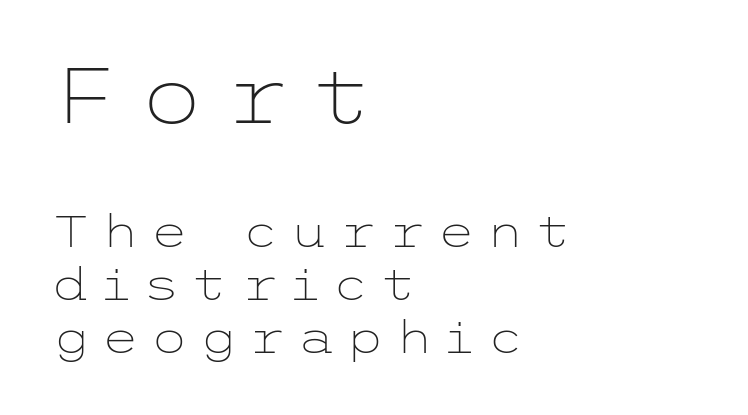
Q: Is the text bold? A: No.
Q: Is the text italic (slanted)? A: No, it is upright.
Q: Is the typeface a serif or a sans-serif typeface? A: Sans-serif.
Q: Is the text underlined? A: No.
Q: How is the paragraph aligned? A: Left-aligned.
Q: Is the spacing between letters normal or unusually wide? A: Unusually wide.
Q: Which block of text is set in a larger size, the first (top) or the second (bottom)? A: The first (top) one.
Q: Width (condensed, normal, or wide)? A: Wide.
Q: Stroke contrast? A: Low.
Q: x-height? A: Medium.
